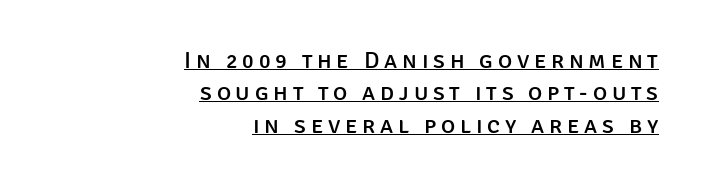
The font's upright variant was chosen for this text. Line spacing here is normal. Underline: present. Layout note: lines flush right. Display-style spreading of the glyphs; the letterfit is very open.
